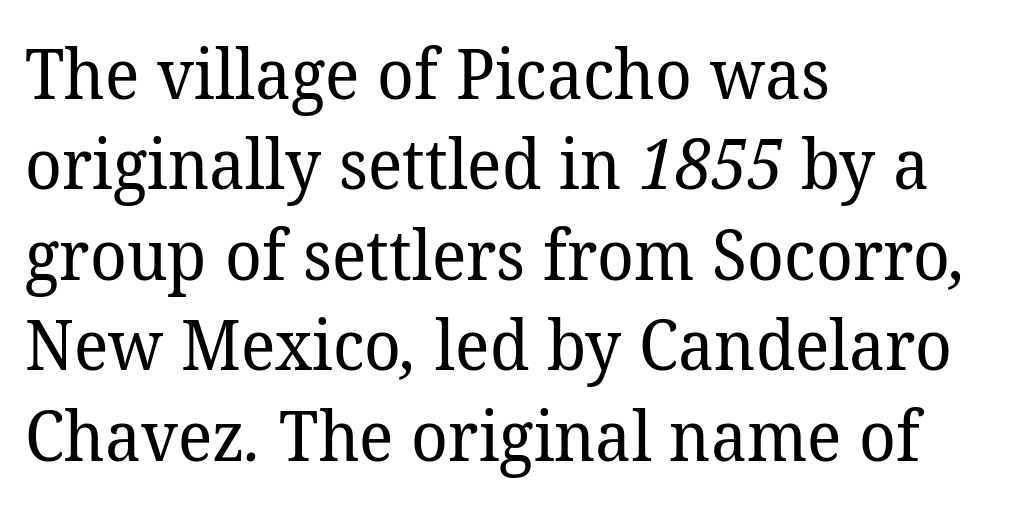
{"serif": "yes", "bold": "no", "weight": "regular", "width": "normal", "stroke_contrast": "low", "x_height": "medium", "monospaced": "no", "underline": "no", "align": "left", "line_spacing": "normal", "line_spacing_ratio": 1.31, "letter_spacing": "normal", "letter_spacing_em": 0.0, "glyph_px": 69}
